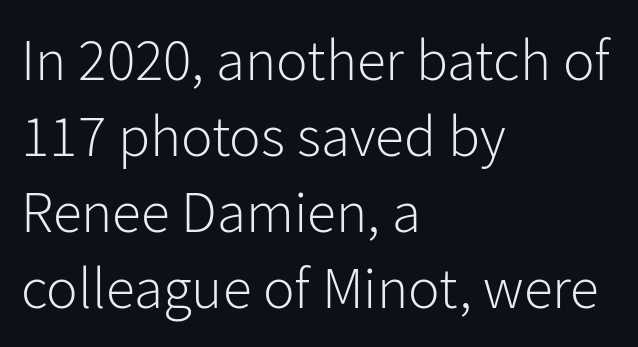
Here the glyphs are tracked normally, forming tight word shapes. No heavy texture on the line: the type isn't bold. Each row of text sits above clean, open space. This sample is left-justified, so line endings fall wherever the words run out. The face used here is proportionally spaced, like ordinary book or web type. Classification — sans serif.
